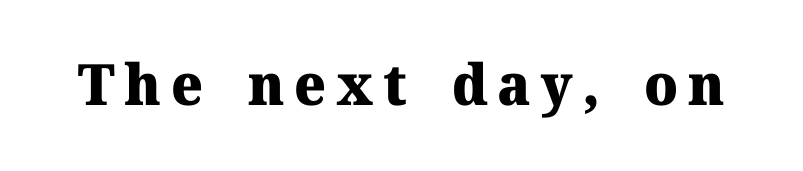
The image shows 57 px heavy serif type, upright; set not underlined; medium stroke contrast and a medium x-height.
